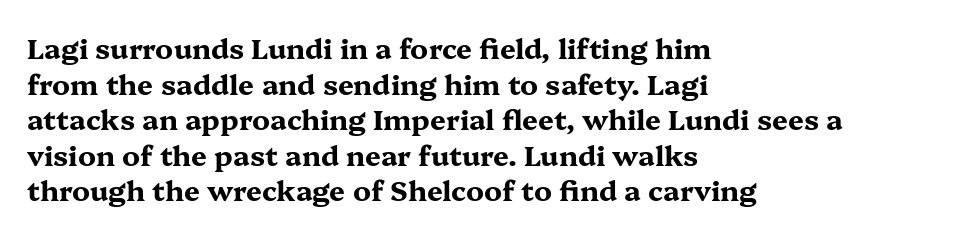
{"serif": "yes", "italic": "no", "bold": "yes", "weight": "bold", "width": "wide", "stroke_contrast": "medium", "x_height": "medium", "monospaced": "no", "underline": "no", "align": "left", "line_spacing": "normal", "line_spacing_ratio": 1.27, "letter_spacing": "normal", "letter_spacing_em": 0.0, "glyph_px": 28}
